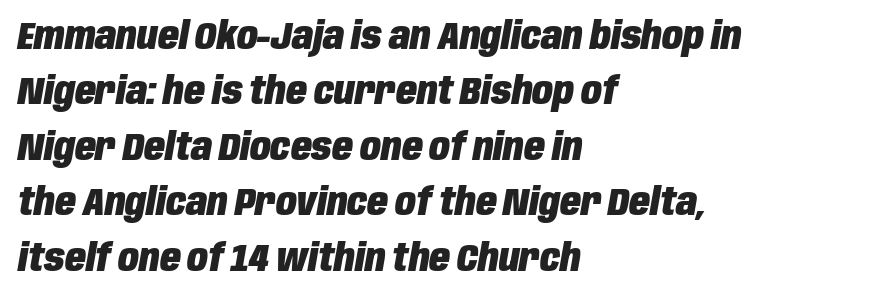
Q: Is the text bold? A: Yes.
Q: Is the text italic (slanted)? A: Yes, it leans right by about 10 degrees.
Q: Is the text underlined? A: No.
Q: How is the paragraph aligned? A: Left-aligned.
Q: Is the spacing between letters normal or unusually wide? A: Normal.
Q: Is the spacing between lines tight, normal or loose? A: Normal.
Q: Width (condensed, normal, or wide)? A: Condensed.
Q: Stroke contrast? A: Low.
Q: x-height? A: Large.
Q: Monospaced? A: No.
